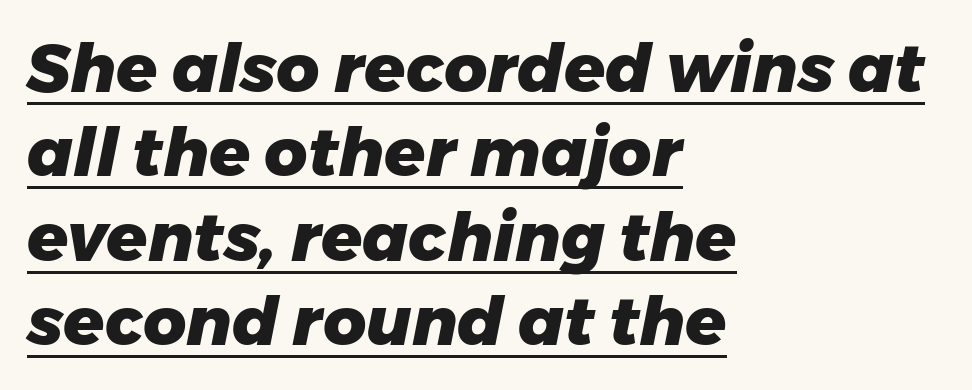
The image shows 67 px heavy type, italic (leaning right); set left-aligned, normal line spacing (1.26x), normal letter spacing, underlined; low stroke contrast and a medium x-height.
